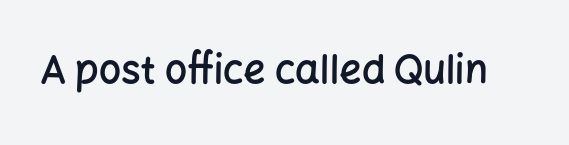
Q: Is the text bold? A: Semi-bold.
Q: Is the text italic (slanted)? A: No, it is upright.
Q: Is the typeface a serif or a sans-serif typeface? A: Sans-serif.
Q: Is the text underlined? A: No.
Q: Is the spacing between letters normal or unusually wide? A: Normal.
Q: Width (condensed, normal, or wide)? A: Normal.
Q: Stroke contrast? A: Low.
Q: x-height? A: Medium.
Q: Monospaced? A: No.
